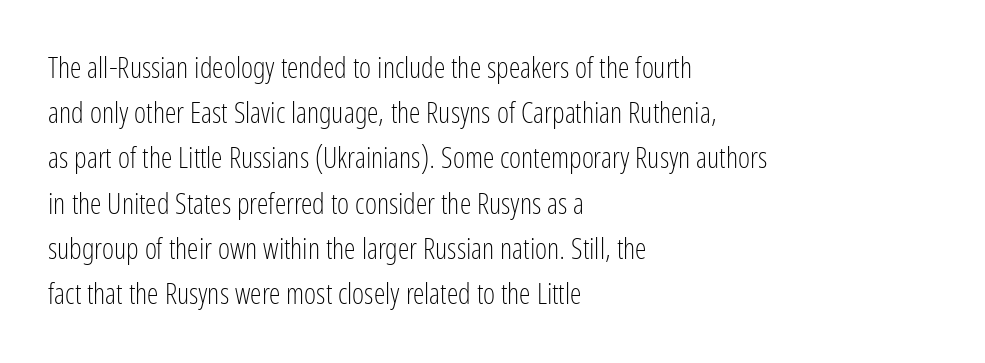
{"serif": "no", "italic": "no", "bold": "no", "weight": "light", "width": "condensed", "stroke_contrast": "low", "x_height": "medium", "monospaced": "no", "underline": "no", "align": "left", "line_spacing": "normal", "line_spacing_ratio": 1.56, "letter_spacing": "normal", "letter_spacing_em": 0.0, "glyph_px": 29}
